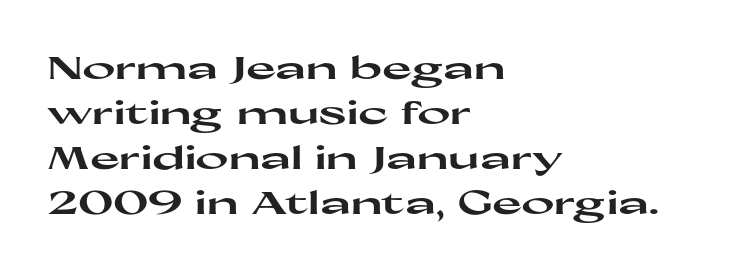
{"serif": "no", "italic": "no", "bold": "yes", "weight": "heavy", "width": "wide", "stroke_contrast": "high", "x_height": "medium", "monospaced": "no", "underline": "no", "align": "left", "line_spacing": "normal", "line_spacing_ratio": 1.41, "letter_spacing": "normal", "letter_spacing_em": 0.0, "glyph_px": 32}
